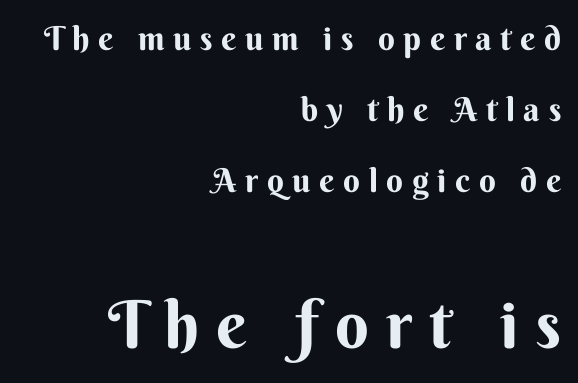
Q: Is the text italic (slanted)? A: No, it is upright.
Q: Is the typeface a serif or a sans-serif typeface? A: Sans-serif.
Q: Is the text underlined? A: No.
Q: How is the paragraph aligned? A: Right-aligned.
Q: Is the spacing between letters normal or unusually wide? A: Unusually wide.
Q: Is the spacing between lines tight, normal or loose? A: Loose.
Q: Which block of text is set in a larger size, the first (top) or the second (bottom)? A: The second (bottom) one.
Q: Width (condensed, normal, or wide)? A: Normal.
Q: Stroke contrast? A: Medium.
Q: x-height? A: Small.
Q: Monospaced? A: No.
